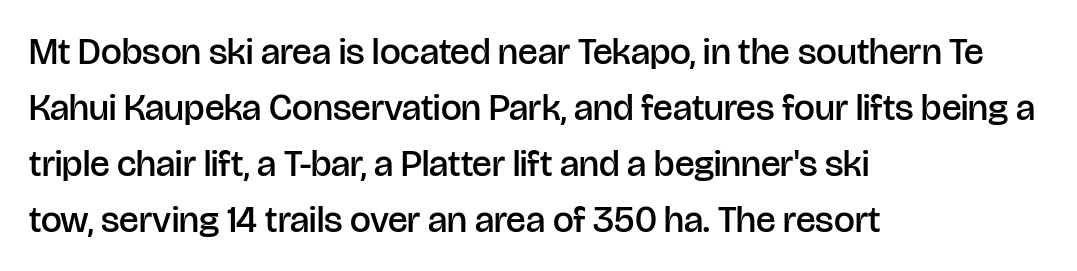
The image shows 37 px semibold sans-serif type, upright; set left-aligned, normal line spacing (1.51x), normal letter spacing, not underlined; low stroke contrast and a large x-height.
